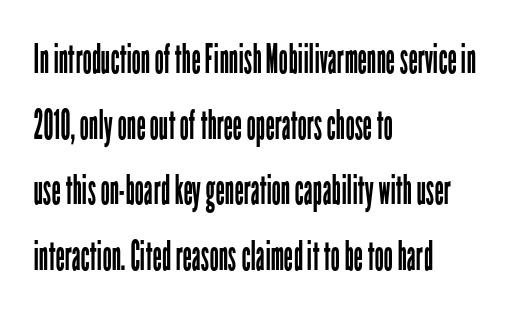
The rendering uses natural spacing where letterforms have individual widths. Vertical stems look standard width or narrower in stroke. A roman cut, with each character standing at attention. The setting favours the left margin, as ordinary paragraphs usually do.
